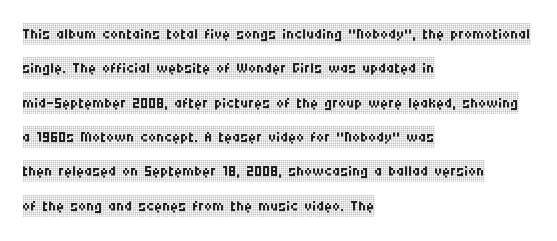
The specimen reads as upright at a glance. Is the stroke heavy? The answer is a plain regular-or-lighter. Clear beneath every line of the passage. Notice how descenders clear the ascenders below comfortably — that's standard leading.
